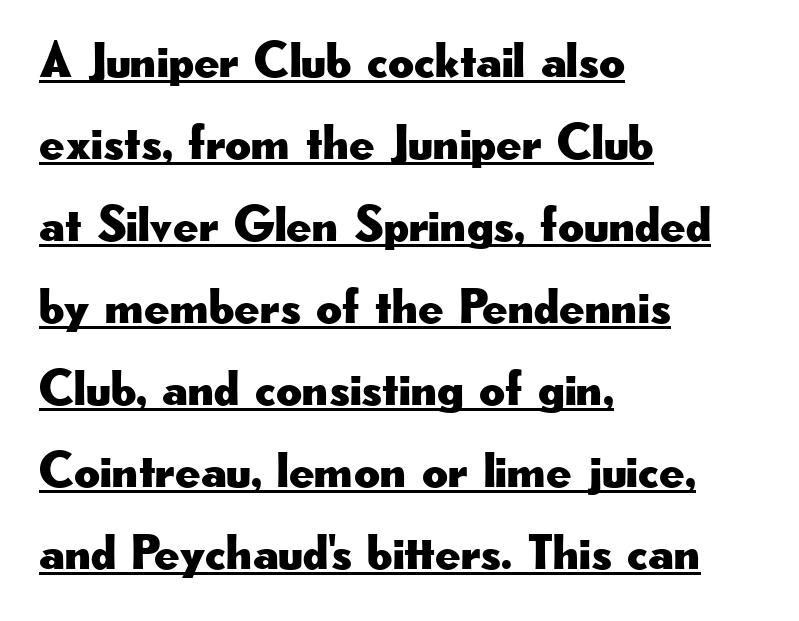
{"serif": "no", "italic": "no", "width": "wide", "stroke_contrast": "low", "x_height": "small", "monospaced": "no", "underline": "yes", "align": "left", "line_spacing": "normal", "line_spacing_ratio": 1.64, "letter_spacing": "normal", "letter_spacing_em": 0.0, "glyph_px": 50}
